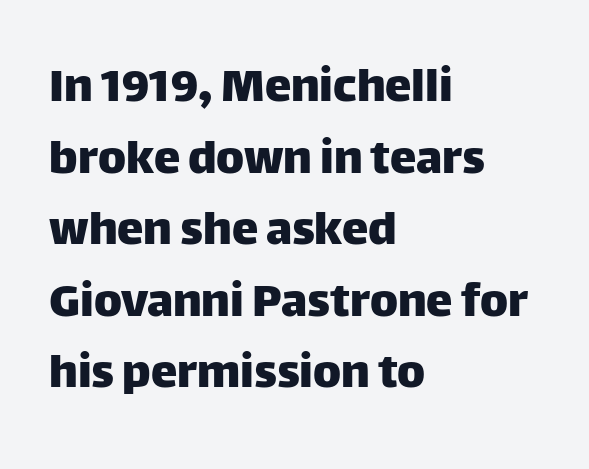
{"serif": "no", "italic": "no", "width": "normal", "stroke_contrast": "low", "x_height": "large", "monospaced": "no", "underline": "no", "align": "left", "line_spacing": "normal", "line_spacing_ratio": 1.35, "letter_spacing": "normal", "letter_spacing_em": 0.0, "glyph_px": 53}
